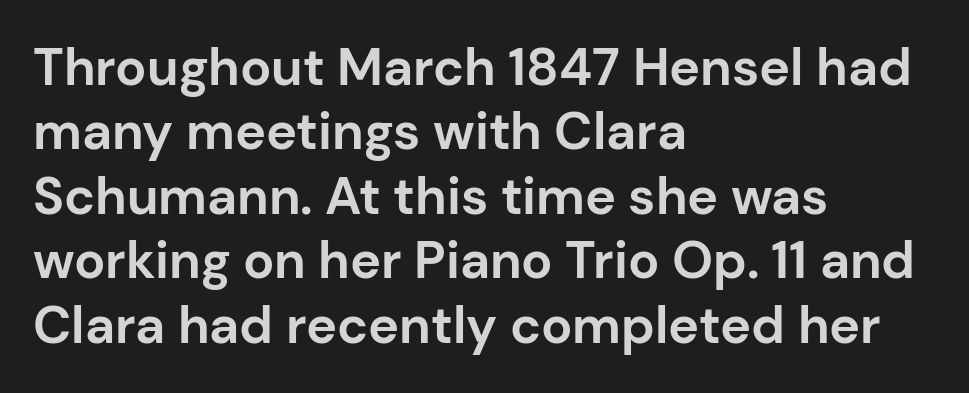
The image shows 52 px bold sans-serif type, upright; set left-aligned, line spacing 1.24x, normal letter spacing, not underlined; low stroke contrast and a medium x-height.
